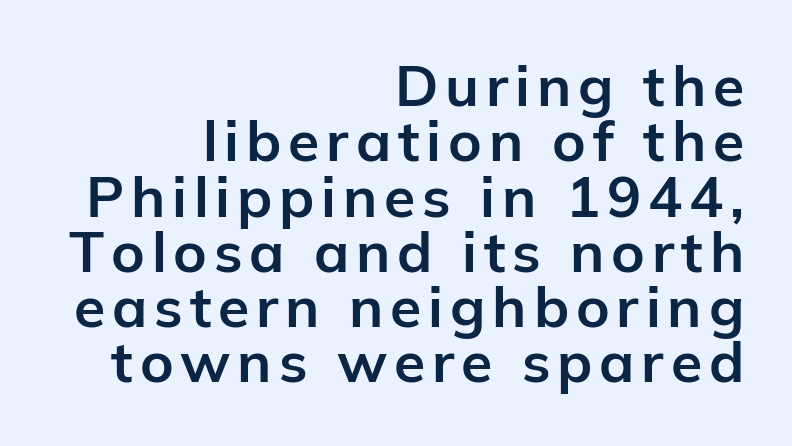
Nope, not italic — everything's standing straight. Looks like regular typesetting: each glyph gets only the width it needs. Horizontally, the lines are justified to the trailing edge only. Serifs: no, the terminals of the letterforms are clean. Is the type bold? Yes — the strokes are clearly thick and heavy.
